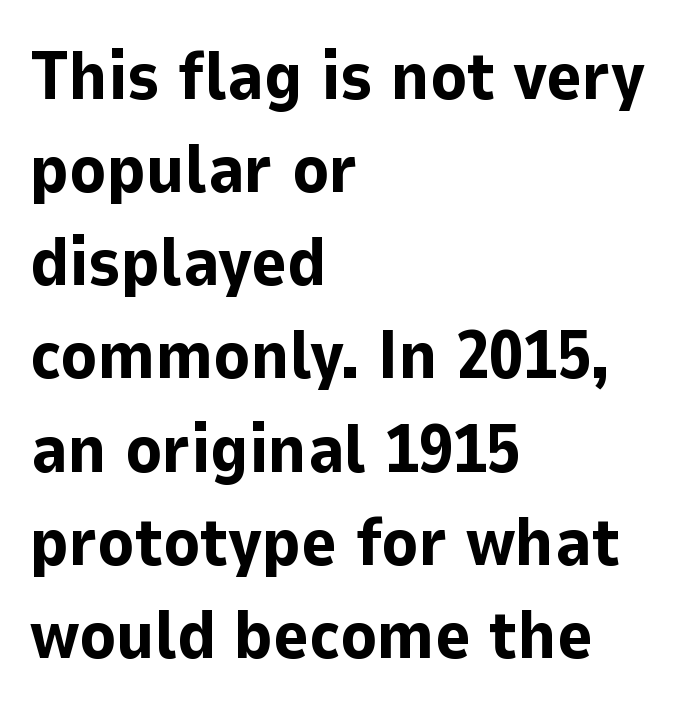
The image shows 68 px bold sans-serif type, upright; set left-aligned, normal line spacing (1.37x), normal letter spacing, not underlined; low stroke contrast and a medium x-height.
